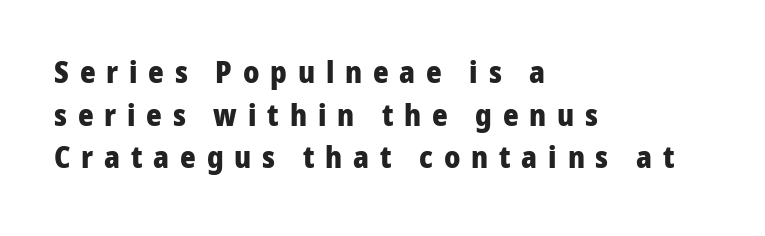
The image shows 30 px heavy sans-serif type, upright; set left-aligned, normal line spacing (1.42x), unusually wide letter spacing (+0.36 em), not underlined; low stroke contrast and a medium x-height.
